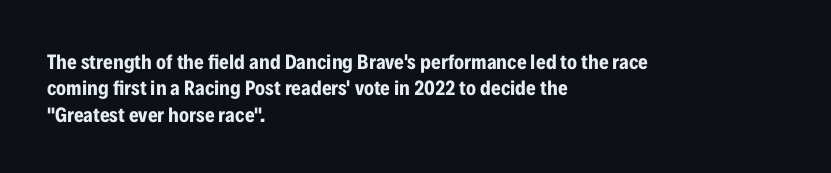
{"italic": "no", "bold": "yes", "underline": "no", "align": "left", "line_spacing": "normal", "line_spacing_ratio": 1.26, "letter_spacing": "normal", "letter_spacing_em": 0.0, "glyph_px": 21}
